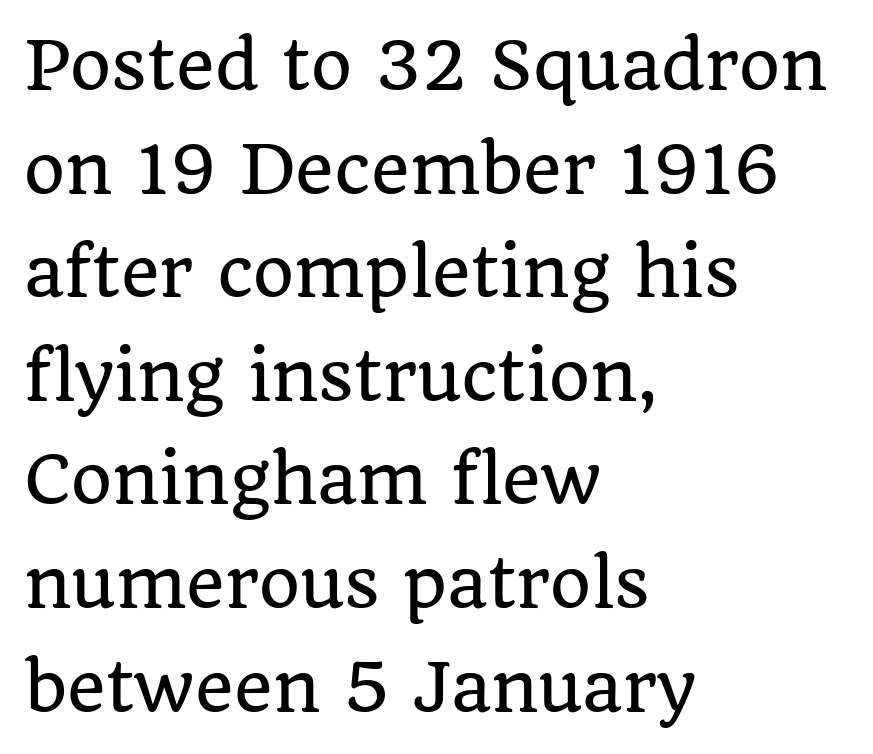
{"serif": "yes", "italic": "no", "width": "normal", "stroke_contrast": "low", "x_height": "large", "monospaced": "no", "underline": "no", "align": "left", "line_spacing": "normal", "line_spacing_ratio": 1.57, "letter_spacing": "normal", "letter_spacing_em": 0.0, "glyph_px": 66}
